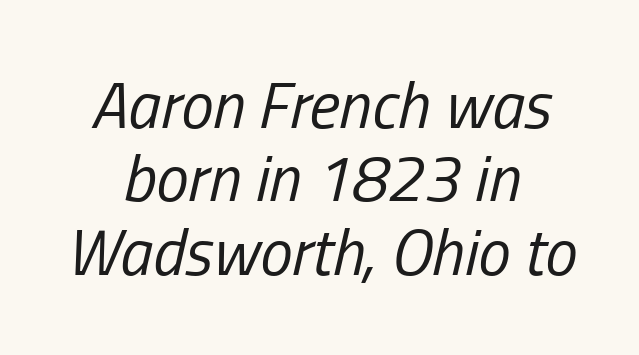
Q: Is the text bold? A: No.
Q: Is the text italic (slanted)? A: Yes, it leans right by about 13 degrees.
Q: Is the text underlined? A: No.
Q: How is the paragraph aligned? A: Centered.
Q: Is the spacing between letters normal or unusually wide? A: Normal.
Q: Is the spacing between lines tight, normal or loose? A: Tight.
Q: Width (condensed, normal, or wide)? A: Condensed.
Q: Stroke contrast? A: Low.
Q: x-height? A: Medium.
Q: Monospaced? A: No.
